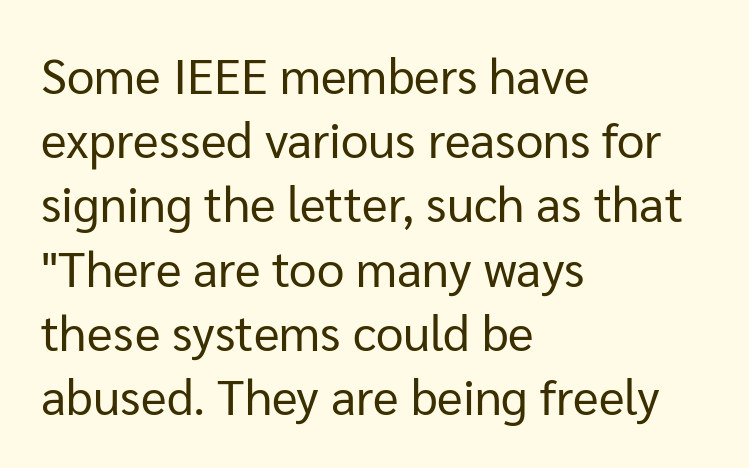
{"serif": "no", "italic": "no", "bold": "no", "weight": "regular", "width": "normal", "stroke_contrast": "low", "x_height": "medium", "monospaced": "no", "underline": "no", "align": "left", "line_spacing": "normal", "line_spacing_ratio": 1.31, "letter_spacing": "normal", "letter_spacing_em": 0.0, "glyph_px": 49}
